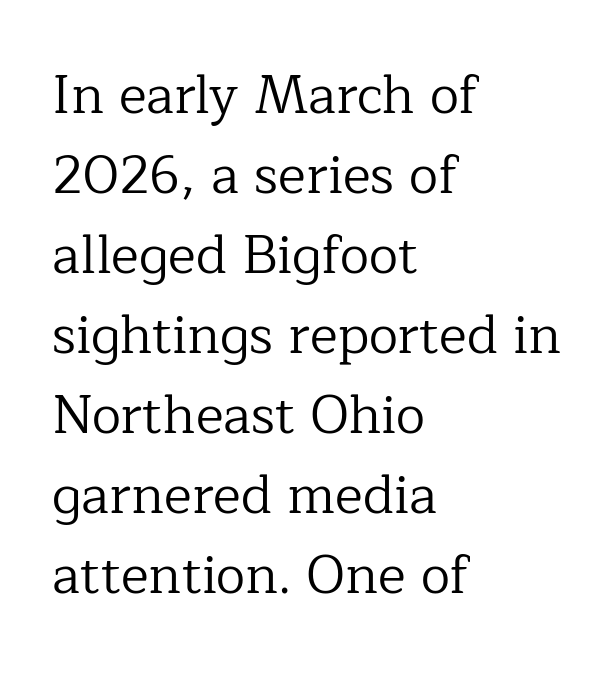
{"serif": "yes", "italic": "no", "bold": "no", "weight": "regular", "width": "normal", "stroke_contrast": "low", "x_height": "medium", "monospaced": "no", "underline": "no", "align": "left", "line_spacing": "normal", "line_spacing_ratio": 1.51, "letter_spacing": "normal", "letter_spacing_em": 0.0, "glyph_px": 53}
